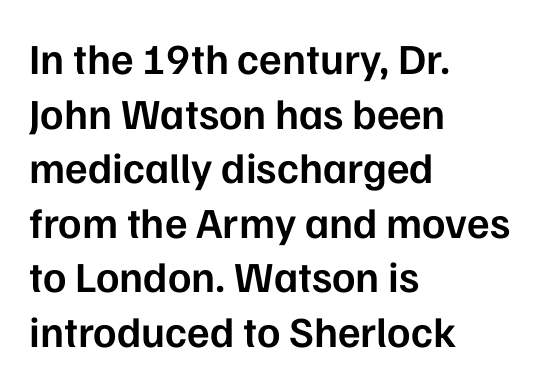
{"serif": "no", "italic": "no", "bold": "semi", "weight": "semibold", "width": "normal", "stroke_contrast": "low", "x_height": "medium", "monospaced": "no", "underline": "no", "align": "left", "line_spacing": "normal", "line_spacing_ratio": 1.27, "letter_spacing": "normal", "letter_spacing_em": 0.0, "glyph_px": 43}
